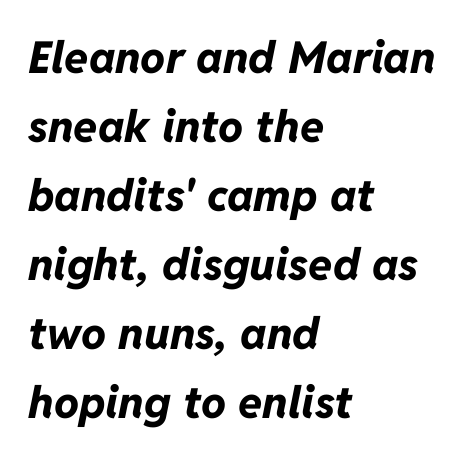
{"italic": "yes", "lean": "right", "slant_degrees": 11, "bold": "yes", "weight": "bold", "width": "normal", "stroke_contrast": "low", "x_height": "medium", "monospaced": "no", "underline": "no", "align": "left", "line_spacing": "normal", "line_spacing_ratio": 1.57, "letter_spacing": "normal", "letter_spacing_em": 0.0, "glyph_px": 44}
